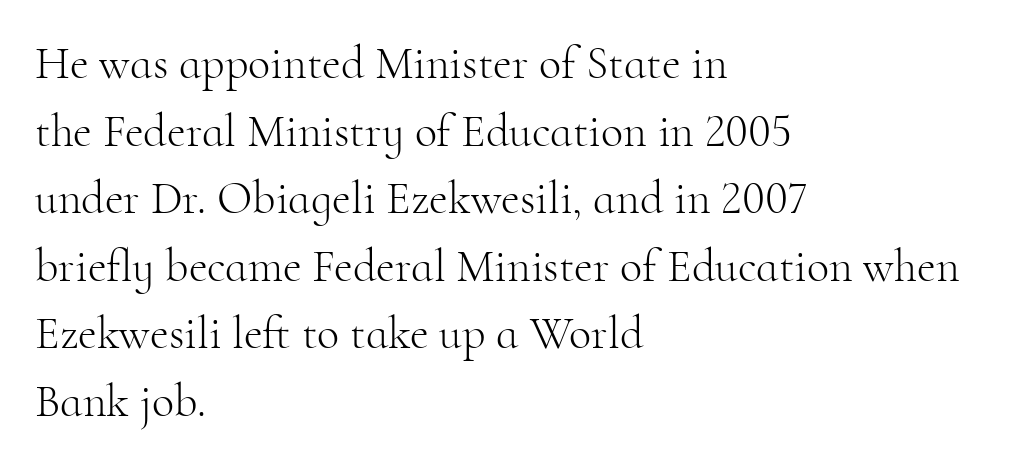
{"serif": "yes", "italic": "no", "bold": "no", "weight": "light", "width": "normal", "stroke_contrast": "high", "x_height": "small", "monospaced": "no", "underline": "no", "align": "left", "line_spacing": "normal", "line_spacing_ratio": 1.47, "letter_spacing": "normal", "letter_spacing_em": 0.0, "glyph_px": 46}
